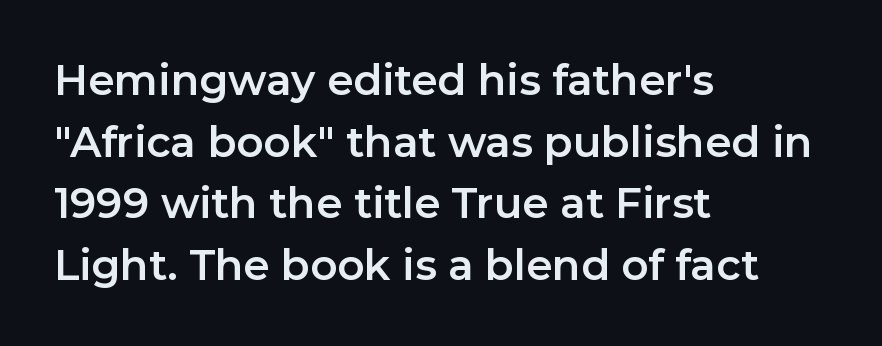
{"serif": "no", "italic": "no", "width": "normal", "stroke_contrast": "low", "x_height": "medium", "monospaced": "no", "underline": "no", "align": "left", "line_spacing": "normal", "line_spacing_ratio": 1.47, "letter_spacing": "normal", "letter_spacing_em": 0.0, "glyph_px": 42}
